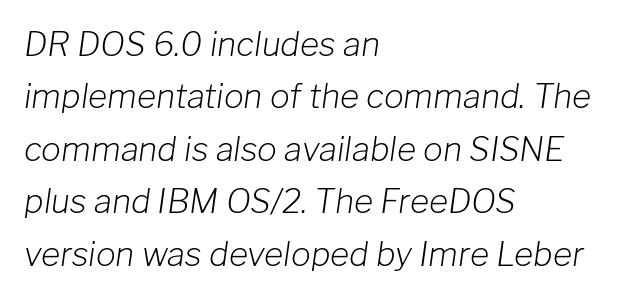
These lines were composed using italics. How are the letters spaced? Ordinarily, with no added tracking. Line beginnings align vertically; line endings do not. The passage shown is typed in a proportional face where columns would drift. The passage shown stacks its lines at a standard gap. Unbolded letterforms with no extra heft.
